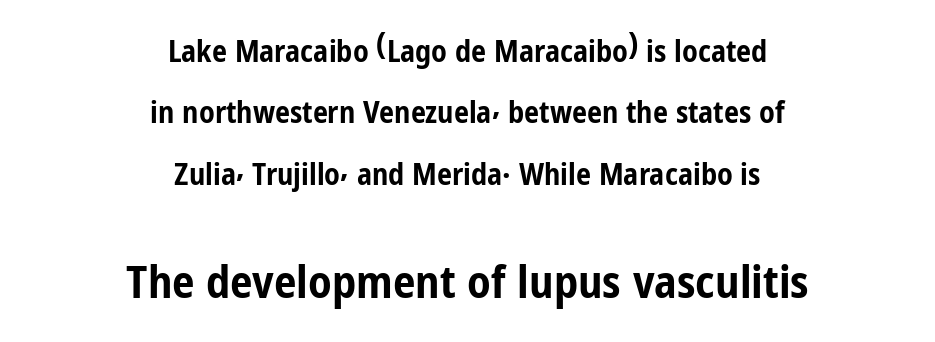
{"serif": "no", "italic": "no", "bold": "yes", "weight": "bold", "width": "condensed", "stroke_contrast": "low", "x_height": "medium", "monospaced": "no", "underline": "no", "align": "center", "line_spacing": "loose", "line_spacing_ratio": 2.05, "letter_spacing": "normal", "letter_spacing_em": 0.0, "larger_block": "second", "size_ratio": 1.5, "glyph_px": 45}
